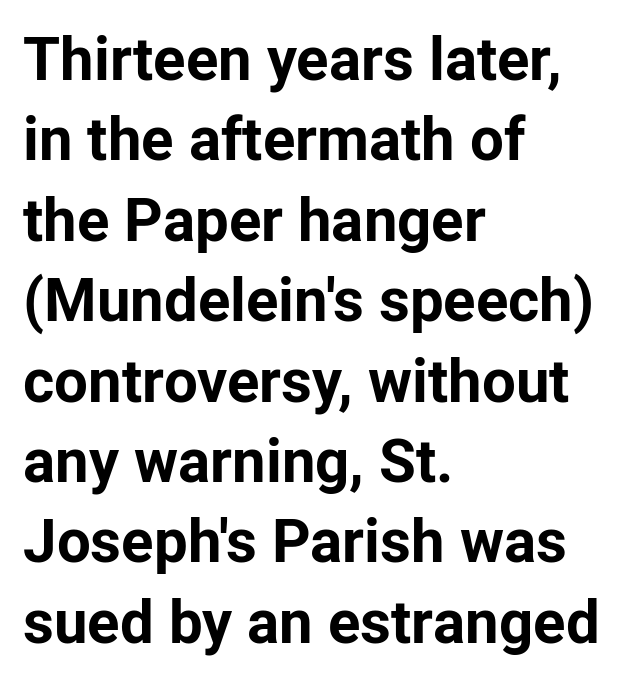
{"serif": "no", "italic": "no", "bold": "yes", "weight": "bold", "width": "normal", "stroke_contrast": "low", "x_height": "medium", "monospaced": "no", "underline": "no", "align": "left", "line_spacing": "normal", "line_spacing_ratio": 1.34, "letter_spacing": "normal", "letter_spacing_em": 0.0, "glyph_px": 60}
